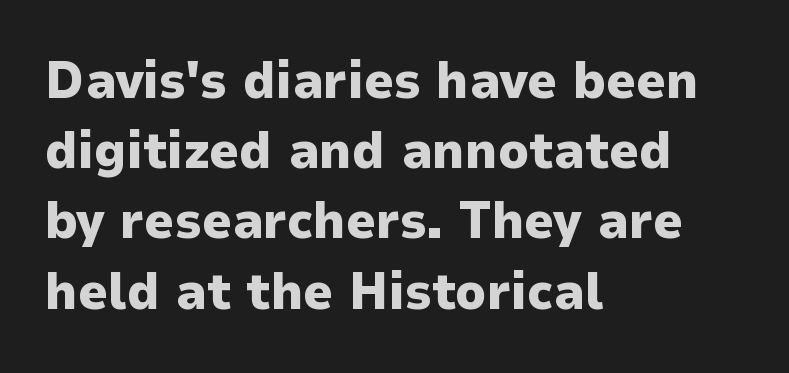
The image shows 52 px heavy sans-serif type, upright; set left-aligned, normal line spacing (1.35x), normal letter spacing, not underlined; low stroke contrast and a medium x-height.
